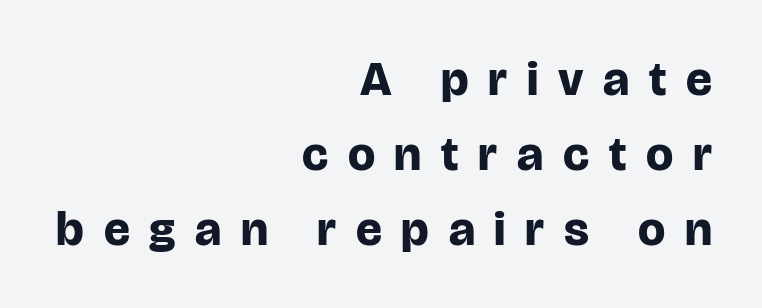
The rendering uses a moderate line-height, typical for paragraphs. Rendered with straight, roman letterforms. The area under the type is left untouched. Grotesque or geometric, the face here clearly has no serifs.
